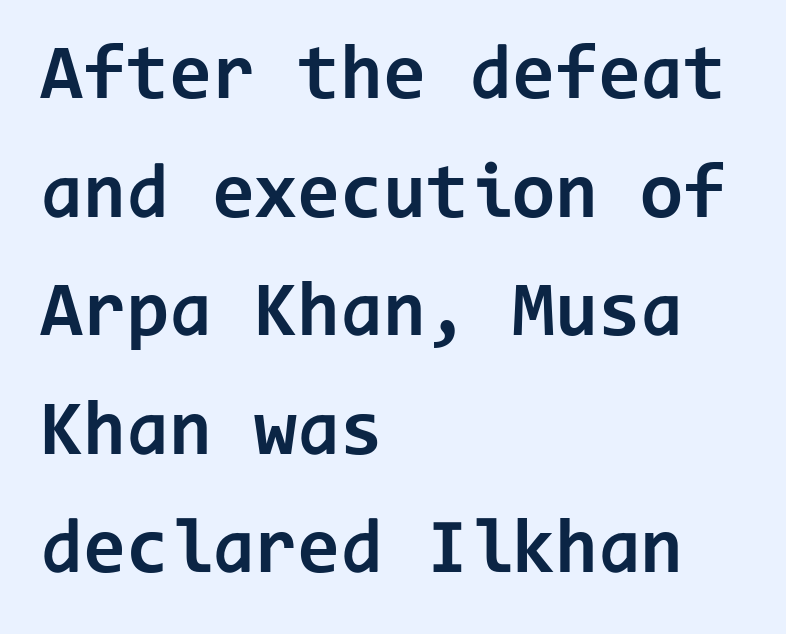
Are there feet on the stems? There aren't — it's a sans. Ordinary non-slanted type is in use. Line beginnings align vertically; line endings do not. Letters rest on an invisible, unmarked baseline.
